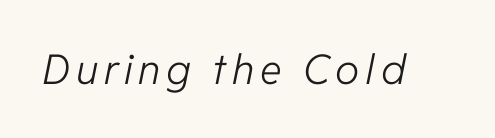
Q: Is the text bold? A: No.
Q: Is the text italic (slanted)? A: Yes, it leans right by about 11 degrees.
Q: Is the text underlined? A: No.
Q: Width (condensed, normal, or wide)? A: Normal.
Q: Stroke contrast? A: Low.
Q: x-height? A: Medium.
Q: Monospaced? A: No.
